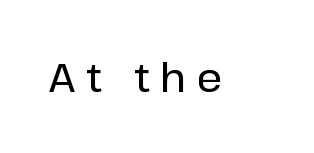
{"serif": "no", "italic": "no", "width": "normal", "stroke_contrast": "low", "x_height": "medium", "monospaced": "no", "underline": "no", "letter_spacing": "wide", "letter_spacing_em": 0.27, "glyph_px": 40}
